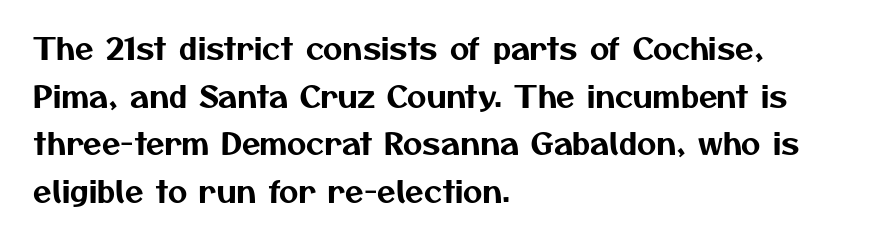
{"serif": "no", "width": "normal", "stroke_contrast": "medium", "x_height": "medium", "monospaced": "no", "underline": "no", "align": "left", "line_spacing": "normal", "line_spacing_ratio": 1.59, "letter_spacing": "normal", "letter_spacing_em": 0.0, "glyph_px": 30}
